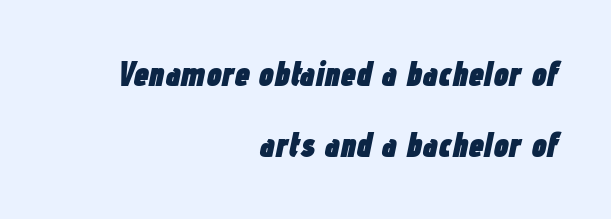
The image shows 34 px heavy, condensed type, italic (leaning right); set right-aligned, loose line spacing (2.1x), normal letter spacing, not underlined; low stroke contrast and a medium x-height.
